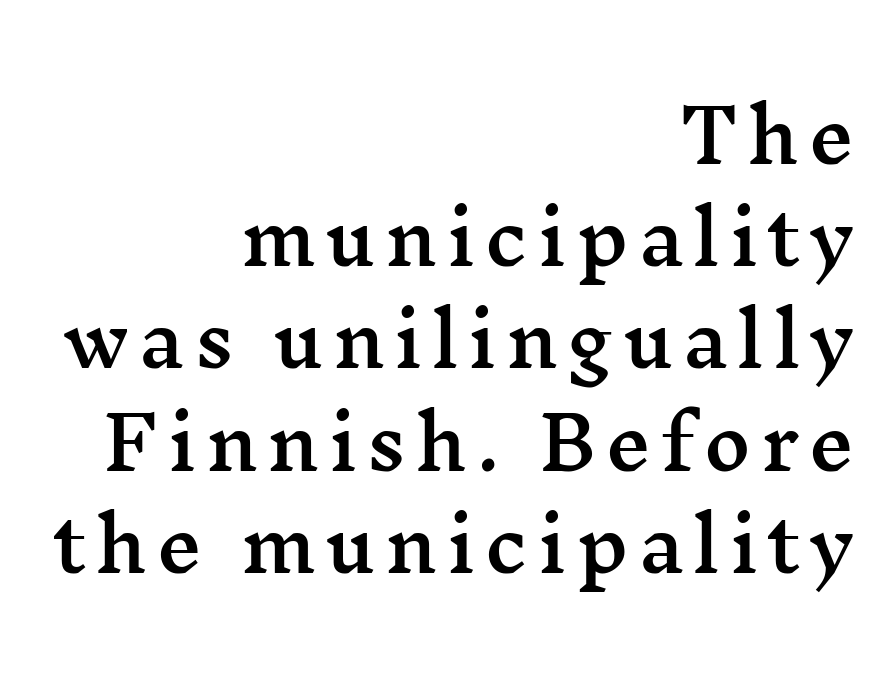
{"serif": "yes", "italic": "no", "width": "wide", "stroke_contrast": "medium", "x_height": "medium", "monospaced": "no", "underline": "no", "align": "right", "line_spacing": "normal", "line_spacing_ratio": 1.42, "glyph_px": 72}
